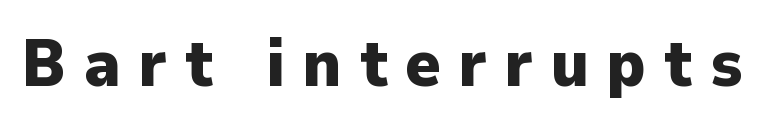
The image shows 66 px heavy sans-serif type, upright; set unusually wide letter spacing (+0.27 em), not underlined; low stroke contrast and a medium x-height.
